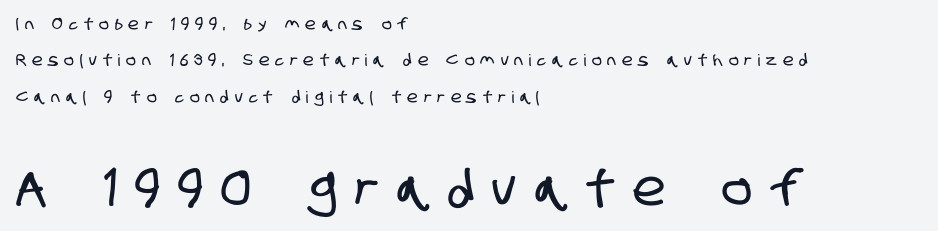
Q: Is the typeface a serif or a sans-serif typeface? A: Sans-serif.
Q: Is the text underlined? A: No.
Q: How is the paragraph aligned? A: Left-aligned.
Q: Is the spacing between letters normal or unusually wide? A: Unusually wide.
Q: Is the spacing between lines tight, normal or loose? A: Loose.
Q: Which block of text is set in a larger size, the first (top) or the second (bottom)? A: The second (bottom) one.
Q: Width (condensed, normal, or wide)? A: Condensed.
Q: Stroke contrast? A: Low.
Q: x-height? A: Large.
Q: Monospaced? A: No.
